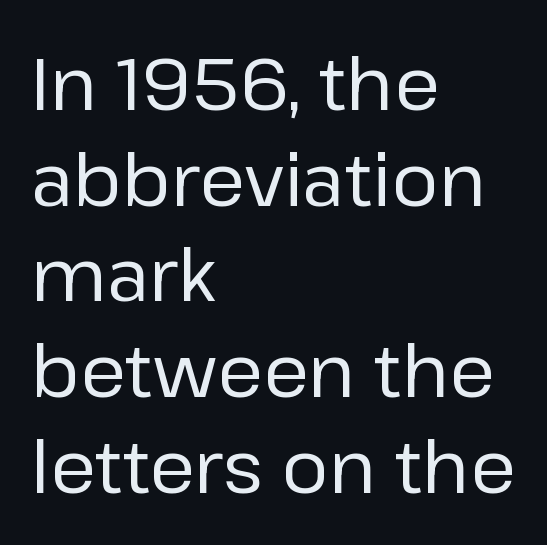
Q: Is the text bold? A: No.
Q: Is the text italic (slanted)? A: No, it is upright.
Q: Is the typeface a serif or a sans-serif typeface? A: Sans-serif.
Q: Is the text underlined? A: No.
Q: How is the paragraph aligned? A: Left-aligned.
Q: Is the spacing between letters normal or unusually wide? A: Normal.
Q: Is the spacing between lines tight, normal or loose? A: Normal.
Q: Width (condensed, normal, or wide)? A: Normal.
Q: Stroke contrast? A: Low.
Q: x-height? A: Medium.
Q: Monospaced? A: No.
